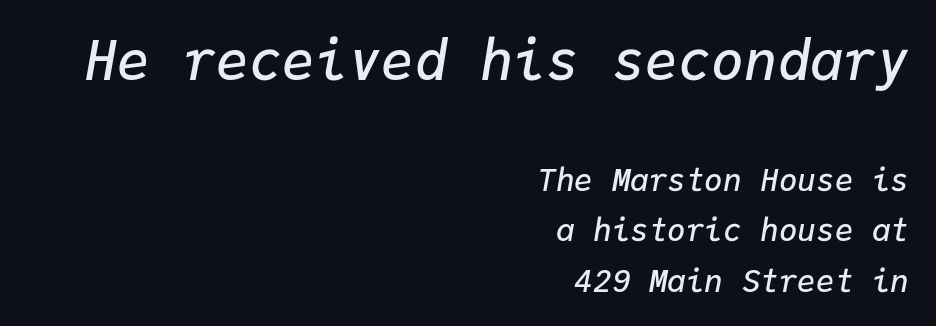
Q: Is the text bold? A: Semi-bold.
Q: Is the text italic (slanted)? A: Yes, it leans right by about 9 degrees.
Q: Is the text underlined? A: No.
Q: How is the paragraph aligned? A: Right-aligned.
Q: Is the spacing between letters normal or unusually wide? A: Normal.
Q: Is the spacing between lines tight, normal or loose? A: Normal.
Q: Which block of text is set in a larger size, the first (top) or the second (bottom)? A: The first (top) one.
Q: Width (condensed, normal, or wide)? A: Normal.
Q: Stroke contrast? A: Low.
Q: x-height? A: Medium.
Q: Monospaced? A: Yes.
